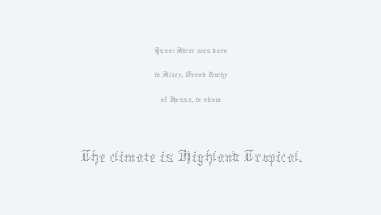
{"italic": "no", "bold": "no", "weight": "thin", "width": "normal", "stroke_contrast": "medium", "x_height": "medium", "monospaced": "no", "underline": "no", "align": "center", "line_spacing": "normal", "line_spacing_ratio": 1.35, "letter_spacing": "normal", "letter_spacing_em": 0.0, "larger_block": "second", "size_ratio": 2.06, "glyph_px": 37}
